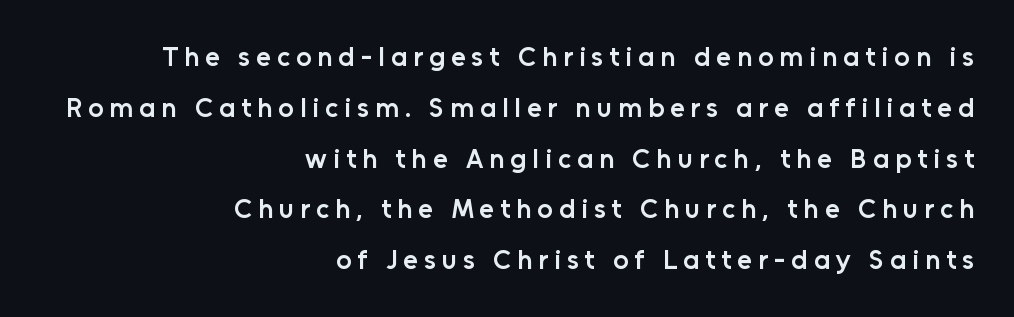
The image shows 27 px text type, upright; set right-aligned, line spacing 1.88x, unusually wide letter spacing (+0.22 em), not underlined.
